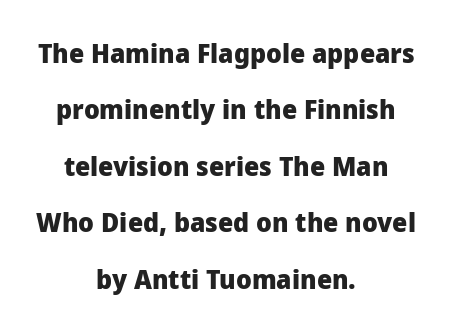
The image shows 27 px bold type, upright; set centered, loose line spacing (2.09x), normal letter spacing, not underlined.
